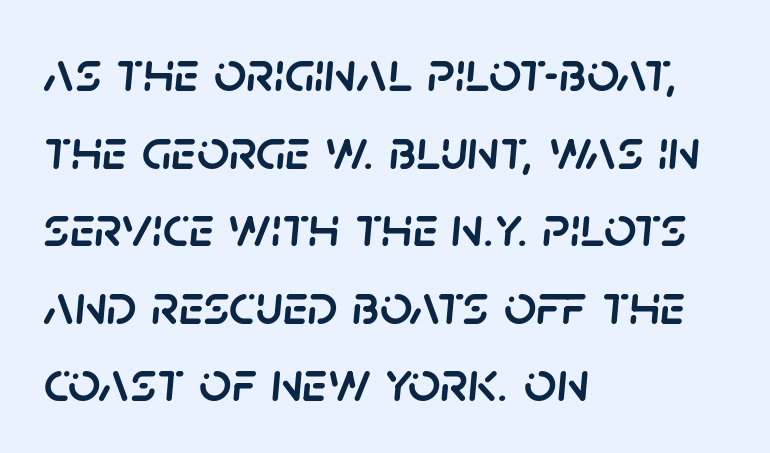
The image shows 57 px text type, italic (leaning right); set left-aligned, normal line spacing (1.36x), normal letter spacing, not underlined; low stroke contrast and a large x-height.
